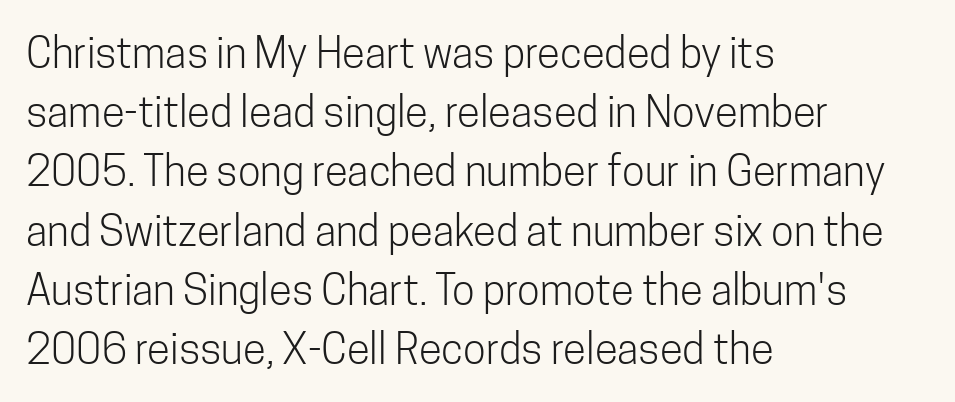
The image shows 42 px light, condensed sans-serif type, upright; set left-aligned, normal line spacing (1.41x), normal letter spacing, not underlined; low stroke contrast and a medium x-height.
